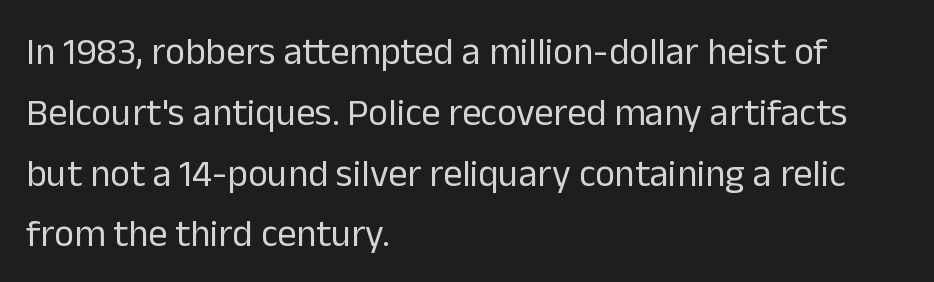
Q: Is the text bold? A: No.
Q: Is the text italic (slanted)? A: No, it is upright.
Q: Is the typeface a serif or a sans-serif typeface? A: Sans-serif.
Q: Is the text underlined? A: No.
Q: How is the paragraph aligned? A: Left-aligned.
Q: Is the spacing between letters normal or unusually wide? A: Normal.
Q: Is the spacing between lines tight, normal or loose? A: Normal.
Q: Width (condensed, normal, or wide)? A: Normal.
Q: Stroke contrast? A: Low.
Q: x-height? A: Medium.
Q: Monospaced? A: No.
